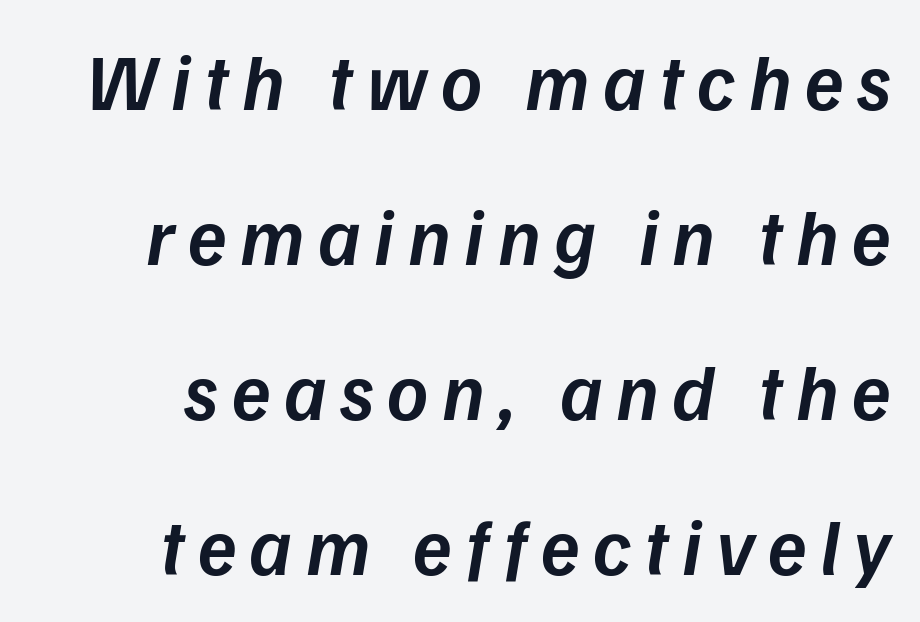
{"italic": "yes", "lean": "right", "slant_degrees": 9, "bold": "semi", "weight": "semibold", "width": "normal", "stroke_contrast": "low", "x_height": "medium", "monospaced": "no", "underline": "no", "align": "right", "line_spacing": "loose", "line_spacing_ratio": 1.96, "glyph_px": 79}
